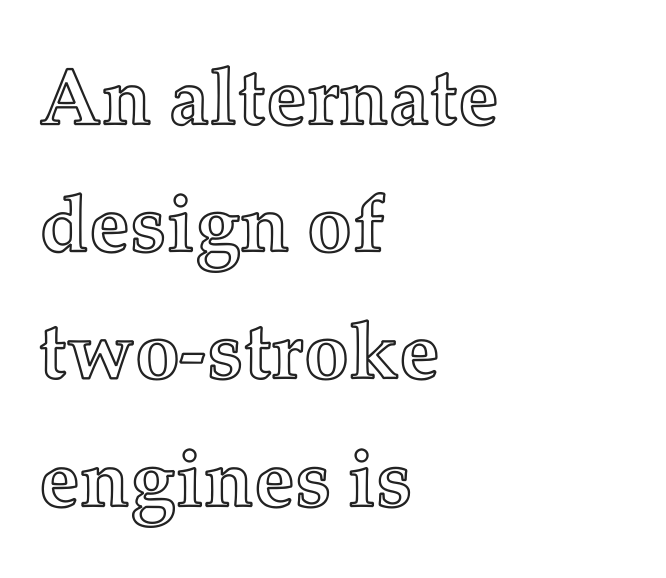
{"italic": "no", "width": "normal", "x_height": "medium", "monospaced": "no", "underline": "no", "align": "left", "line_spacing": "normal", "line_spacing_ratio": 1.59, "letter_spacing": "normal", "letter_spacing_em": 0.0, "glyph_px": 80}
